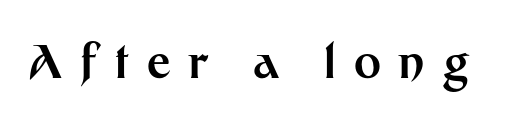
The image shows 46 px bold sans-serif type, upright; set unusually wide letter spacing (+0.38 em), not underlined; medium stroke contrast and a medium x-height.
